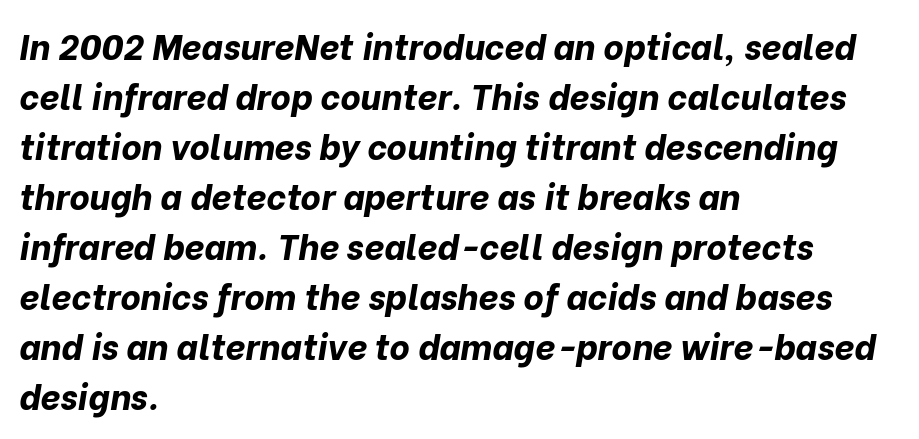
The face used here is proportionally spaced, like ordinary book or web type. Each glyph is drawn with heavy, bold strokes. This is oblique type, the kind used for emphasis or titles. Clear beneath every line of the passage.
